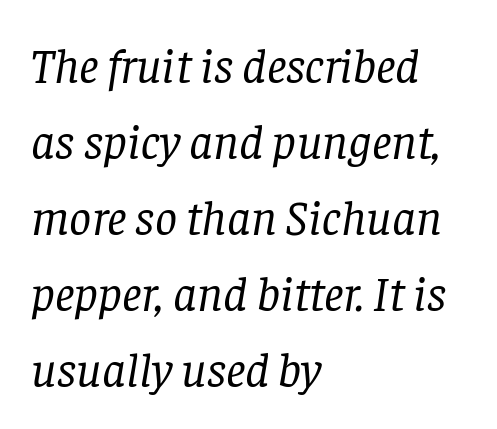
The image shows 49 px regular-weight serif type, italic (leaning right); set left-aligned, normal line spacing (1.55x), normal letter spacing, not underlined; low stroke contrast and a large x-height.
